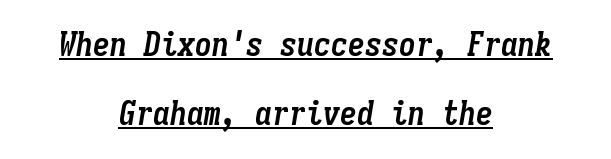
The image shows 34 px semibold, condensed type, italic (leaning right), monospaced; set centered, loose line spacing (2.04x), normal letter spacing, underlined; low stroke contrast and a medium x-height.
